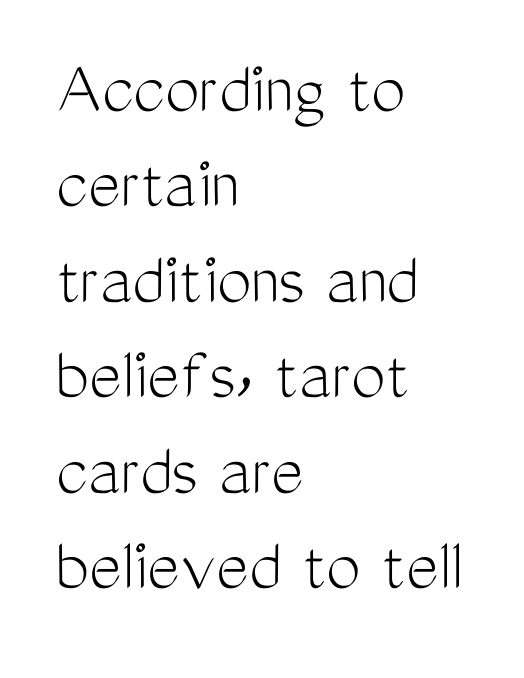
{"serif": "no", "italic": "no", "bold": "no", "weight": "light", "width": "condensed", "stroke_contrast": "medium", "x_height": "medium", "monospaced": "no", "underline": "no", "align": "left", "line_spacing_ratio": 1.24, "letter_spacing": "normal", "letter_spacing_em": 0.0, "glyph_px": 77}
